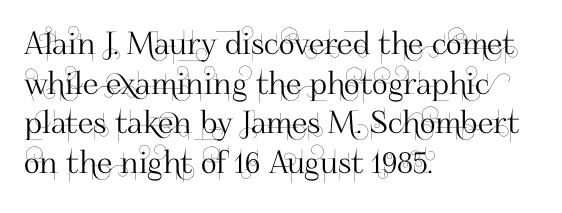
Q: Is the text italic (slanted)? A: No, it is upright.
Q: Is the typeface a serif or a sans-serif typeface? A: Sans-serif.
Q: Is the text underlined? A: No.
Q: How is the paragraph aligned? A: Left-aligned.
Q: Is the spacing between letters normal or unusually wide? A: Normal.
Q: Is the spacing between lines tight, normal or loose? A: Normal.
Q: Width (condensed, normal, or wide)? A: Normal.
Q: Stroke contrast? A: High.
Q: x-height? A: Small.
Q: Monospaced? A: No.
